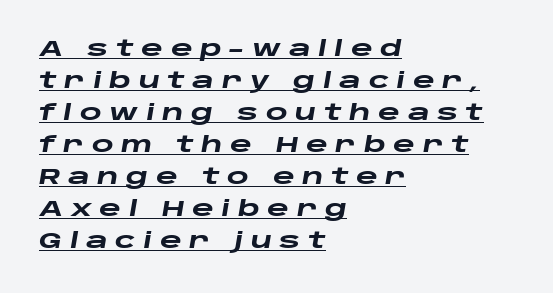
Teacher's note: observe the even left margin — that is flush-left alignment. Would a proofreader flag this as italicized? Yes. Notice how a bar underscores the lettering throughout. This rendering widens character spacing well past its baseline value. Does the weight exceed regular? Yes, all the way to bold.
